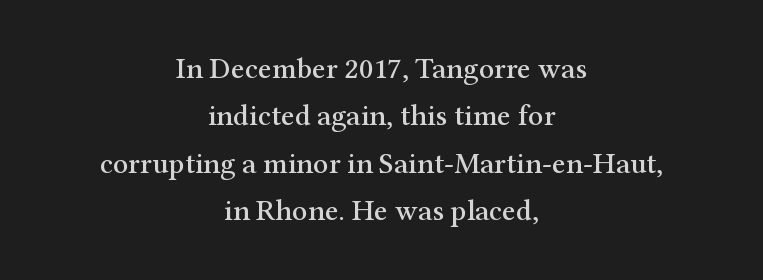
Q: Is the text italic (slanted)? A: No, it is upright.
Q: Is the typeface a serif or a sans-serif typeface? A: Serif.
Q: Is the text underlined? A: No.
Q: How is the paragraph aligned? A: Centered.
Q: Is the spacing between letters normal or unusually wide? A: Normal.
Q: Is the spacing between lines tight, normal or loose? A: Normal.
Q: Width (condensed, normal, or wide)? A: Normal.
Q: Stroke contrast? A: Medium.
Q: x-height? A: Medium.
Q: Monospaced? A: No.
